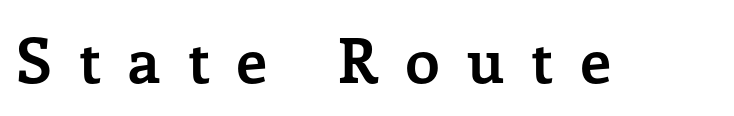
Q: Is the text bold? A: Yes.
Q: Is the text italic (slanted)? A: No, it is upright.
Q: Is the typeface a serif or a sans-serif typeface? A: Serif.
Q: Is the text underlined? A: No.
Q: Is the spacing between letters normal or unusually wide? A: Unusually wide.
Q: Width (condensed, normal, or wide)? A: Normal.
Q: Stroke contrast? A: Low.
Q: x-height? A: Medium.
Q: Monospaced? A: No.
